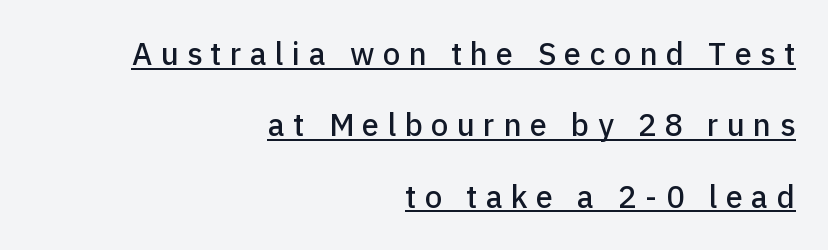
The image shows 31 px sans-serif type, upright; set right-aligned, loose line spacing (2.3x), unusually wide letter spacing (+0.27 em), underlined; low stroke contrast and a medium x-height.
